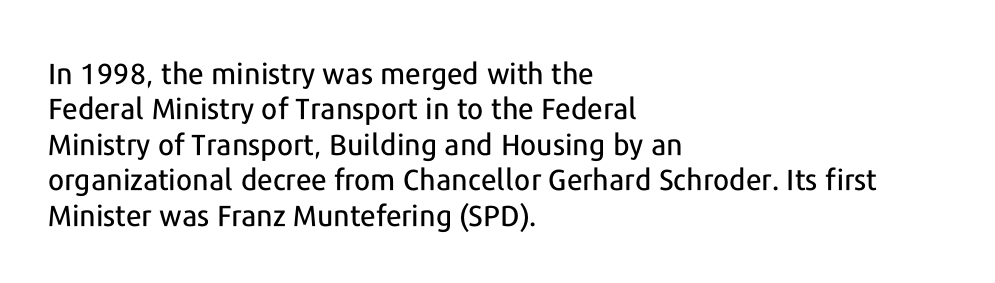
Q: Is the text italic (slanted)? A: No, it is upright.
Q: Is the typeface a serif or a sans-serif typeface? A: Sans-serif.
Q: Is the text underlined? A: No.
Q: How is the paragraph aligned? A: Left-aligned.
Q: Is the spacing between letters normal or unusually wide? A: Normal.
Q: Width (condensed, normal, or wide)? A: Normal.
Q: Stroke contrast? A: Low.
Q: x-height? A: Medium.
Q: Monospaced? A: No.
